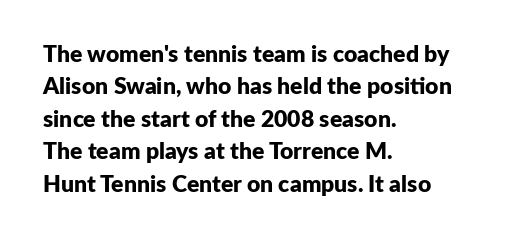
{"italic": "no", "bold": "yes", "underline": "no", "align": "left", "line_spacing": "normal", "line_spacing_ratio": 1.41, "letter_spacing": "normal", "letter_spacing_em": 0.0, "glyph_px": 23}
